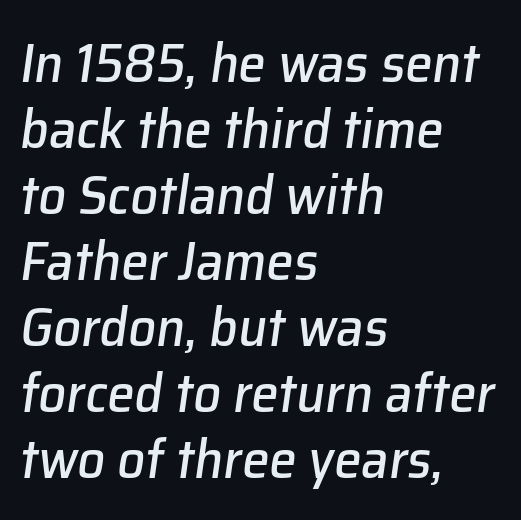
{"italic": "yes", "lean": "right", "slant_degrees": 8, "width": "normal", "stroke_contrast": "low", "x_height": "medium", "monospaced": "no", "underline": "no", "align": "left", "line_spacing_ratio": 1.2, "letter_spacing": "normal", "letter_spacing_em": 0.0, "glyph_px": 55}
